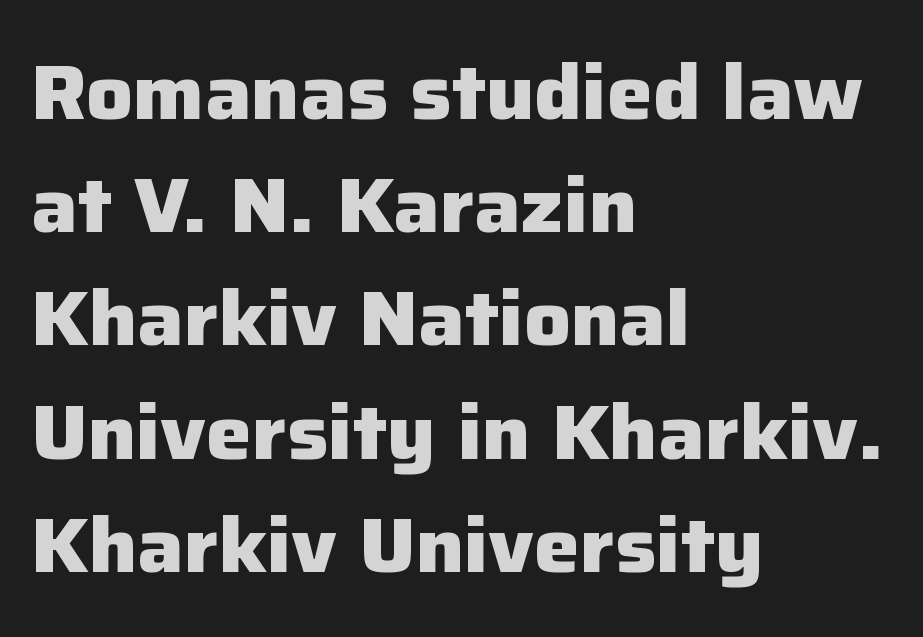
A roman cut, with each character standing at attention. Students, observe: this is what conventionally led text looks like. Nobody drew a line under any word here. Character widths vary here, with narrow letters taking less room than wide ones. Stroke thickness is high; the sample reads as a true bold. Compared with typical body copy, the letter spacing here is the same.
